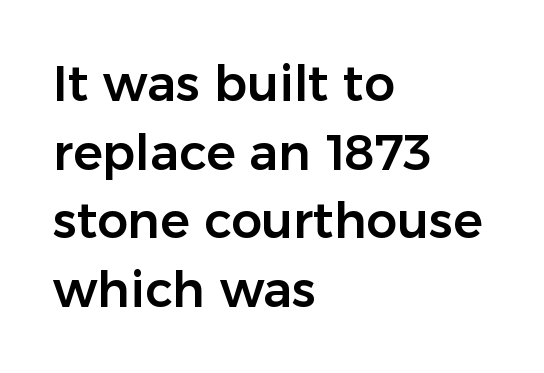
The image shows 49 px sans-serif type, upright; set left-aligned, normal line spacing (1.4x), normal letter spacing, not underlined; low stroke contrast and a medium x-height.
